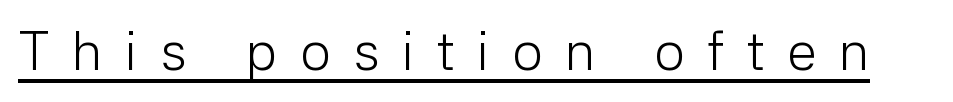
These lines are composed in type without serifs. Vertical stems look standard width or narrower in stroke. The tracking jumps out immediately: characters are airy and widely separated. The face used here is proportionally spaced, like ordinary book or web type. The passage shown is underscored from start to finish.
